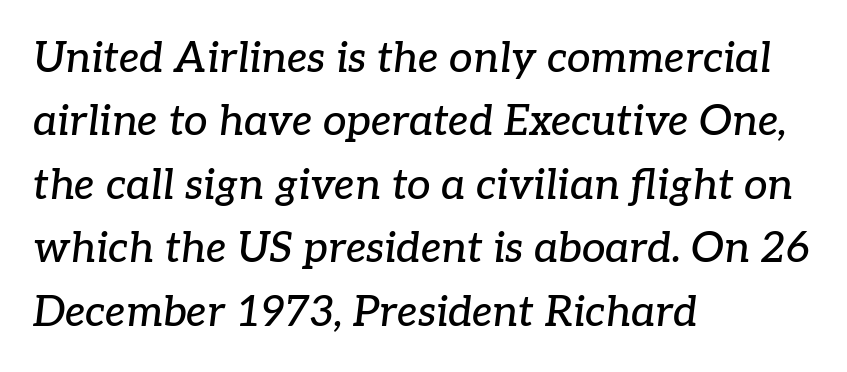
{"serif": "yes", "italic": "yes", "lean": "right", "slant_degrees": 7, "width": "normal", "stroke_contrast": "low", "x_height": "medium", "monospaced": "no", "underline": "no", "align": "left", "line_spacing": "normal", "line_spacing_ratio": 1.51, "letter_spacing": "normal", "letter_spacing_em": 0.0, "glyph_px": 42}
